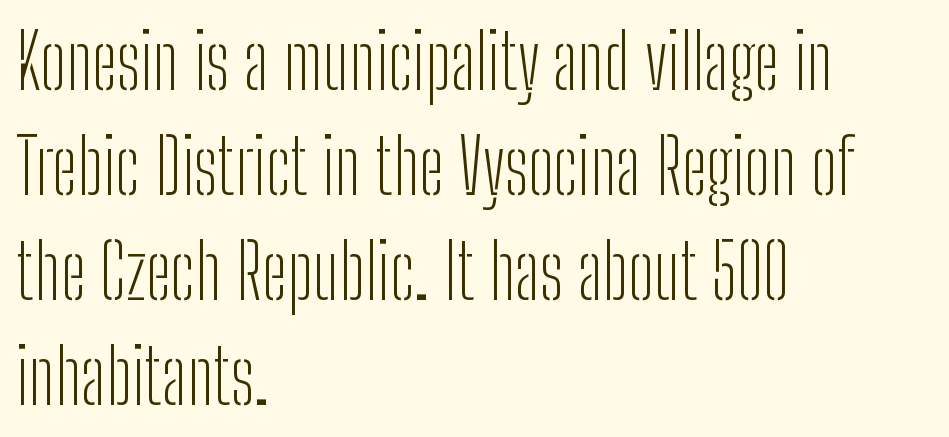
What kind of face is this? One without serifs — a sans. Bare-footed words on every line. The typography opts for an upright posture over an oblique one. The typeface has the unassuming heft of standard copy or less. The passage shown has conventional tracking throughout.
